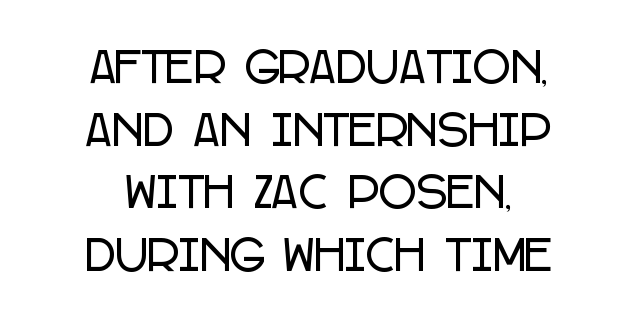
{"serif": "no", "italic": "no", "width": "condensed", "stroke_contrast": "low", "x_height": "large", "monospaced": "no", "underline": "no", "line_spacing": "normal", "line_spacing_ratio": 1.53, "letter_spacing": "normal", "letter_spacing_em": 0.0, "glyph_px": 41}
